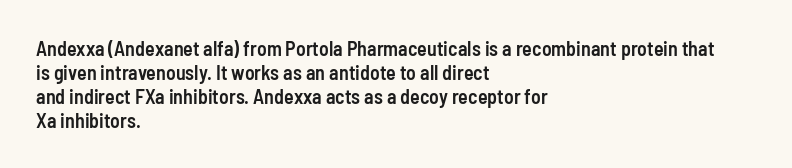
The setting favours the left margin, as ordinary paragraphs usually do. The typesetting leans somewhat heavy: a semibold. Characters remain perfectly vertical along every line. Look at the tracking — it's just the regular setting, nothing added. Beneath every word, the page is bare.
